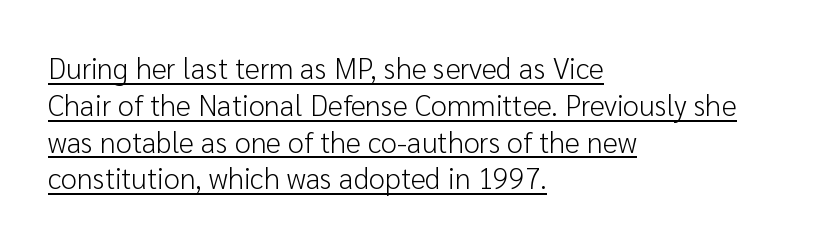
Q: Is the text bold? A: No.
Q: Is the text italic (slanted)? A: No, it is upright.
Q: Is the typeface a serif or a sans-serif typeface? A: Sans-serif.
Q: Is the text underlined? A: Yes.
Q: How is the paragraph aligned? A: Left-aligned.
Q: Is the spacing between letters normal or unusually wide? A: Normal.
Q: Is the spacing between lines tight, normal or loose? A: Normal.
Q: Width (condensed, normal, or wide)? A: Normal.
Q: Stroke contrast? A: Low.
Q: x-height? A: Medium.
Q: Monospaced? A: No.
